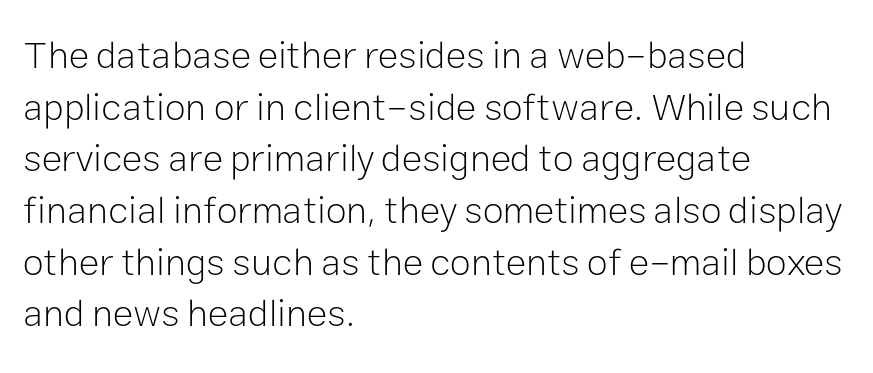
Q: Is the text bold? A: No.
Q: Is the text italic (slanted)? A: No, it is upright.
Q: Is the typeface a serif or a sans-serif typeface? A: Sans-serif.
Q: Is the text underlined? A: No.
Q: How is the paragraph aligned? A: Left-aligned.
Q: Is the spacing between letters normal or unusually wide? A: Normal.
Q: Is the spacing between lines tight, normal or loose? A: Normal.
Q: Width (condensed, normal, or wide)? A: Normal.
Q: Stroke contrast? A: Low.
Q: x-height? A: Medium.
Q: Monospaced? A: No.
